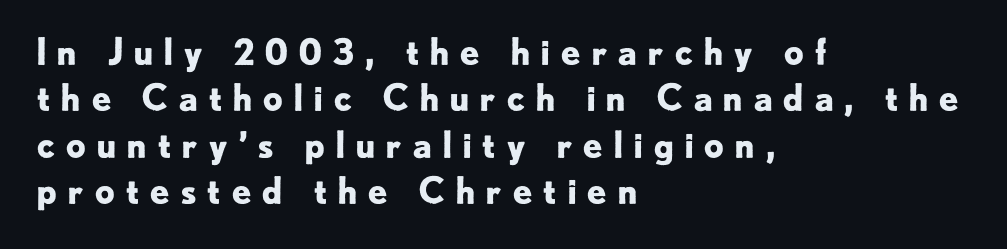
{"serif": "no", "italic": "no", "bold": "yes", "weight": "bold", "width": "normal", "stroke_contrast": "low", "x_height": "small", "monospaced": "no", "underline": "no", "align": "left", "line_spacing": "normal", "line_spacing_ratio": 1.29, "letter_spacing": "wide", "letter_spacing_em": 0.26, "glyph_px": 36}
